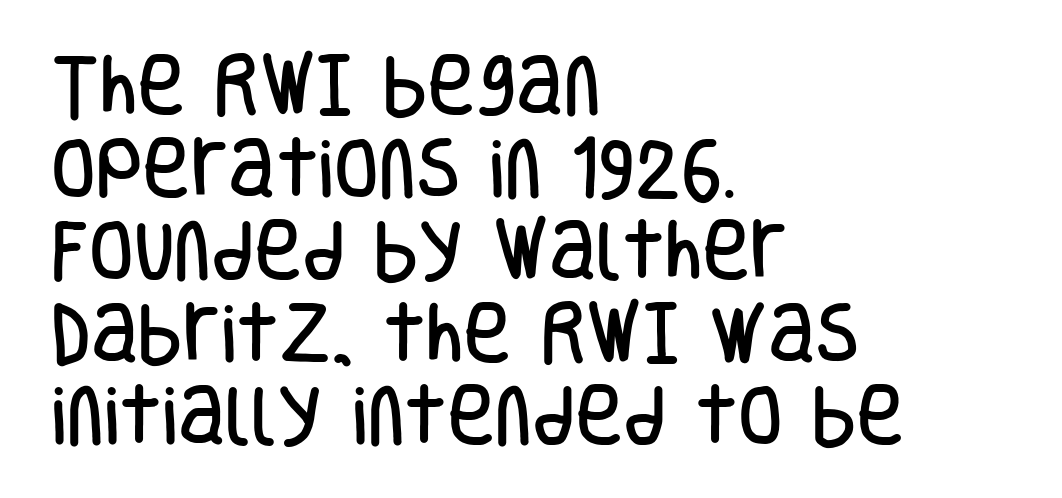
Each letter's strokes conclude bluntly, with no projecting serifs. In terms of leading, this rendering sits right in the middle. Which margin do the lines hug? The left one — the right edge is uneven. The face used here is proportionally spaced, like ordinary book or web type. The passage shown has conventional tracking throughout.
